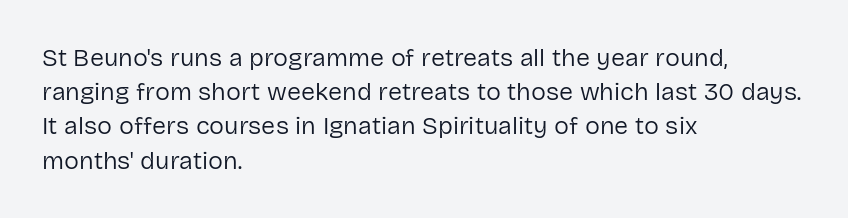
The image shows 25 px text type, upright; set left-aligned, normal line spacing (1.37x), normal letter spacing, not underlined.
